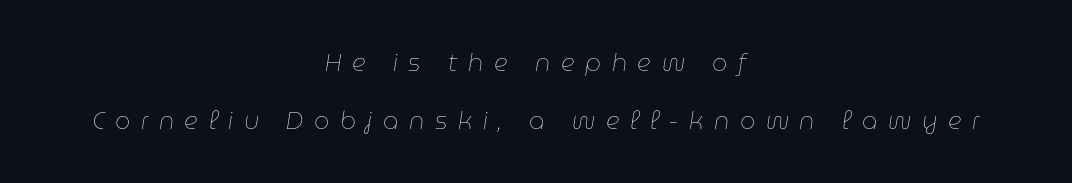
{"italic": "yes", "lean": "right", "slant_degrees": 9, "bold": "no", "underline": "no", "align": "center", "line_spacing": "loose", "line_spacing_ratio": 2.4, "letter_spacing": "wide", "letter_spacing_em": 0.44, "glyph_px": 24}
